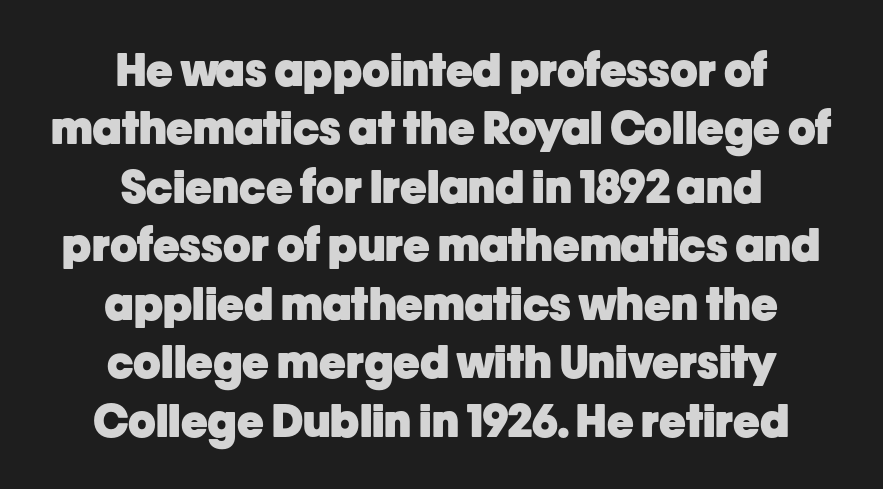
The image shows 45 px heavy sans-serif type, upright; set centered, normal line spacing (1.3x), normal letter spacing, not underlined; low stroke contrast and a medium x-height.
